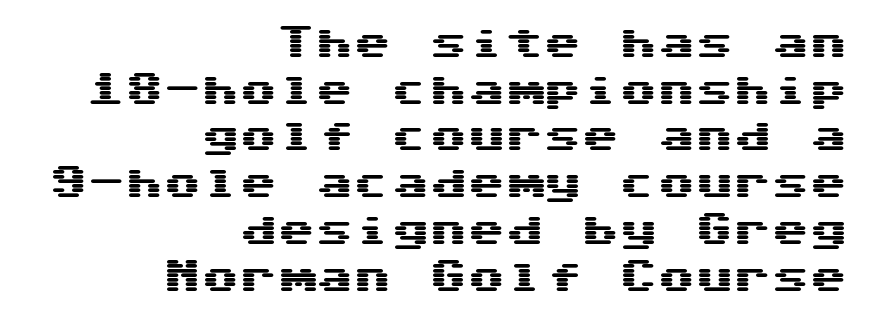
Q: Is the text italic (slanted)? A: No, it is upright.
Q: Is the typeface a serif or a sans-serif typeface? A: Sans-serif.
Q: Is the text underlined? A: No.
Q: How is the paragraph aligned? A: Right-aligned.
Q: Is the spacing between letters normal or unusually wide? A: Normal.
Q: Width (condensed, normal, or wide)? A: Wide.
Q: Stroke contrast? A: Medium.
Q: x-height? A: Medium.
